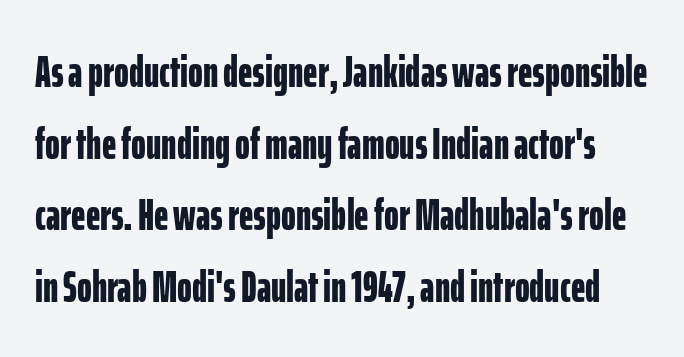
{"serif": "no", "italic": "no", "bold": "yes", "weight": "bold", "width": "condensed", "stroke_contrast": "low", "x_height": "medium", "monospaced": "no", "underline": "no", "line_spacing": "normal", "line_spacing_ratio": 1.59, "letter_spacing": "normal", "letter_spacing_em": 0.0, "glyph_px": 45}
